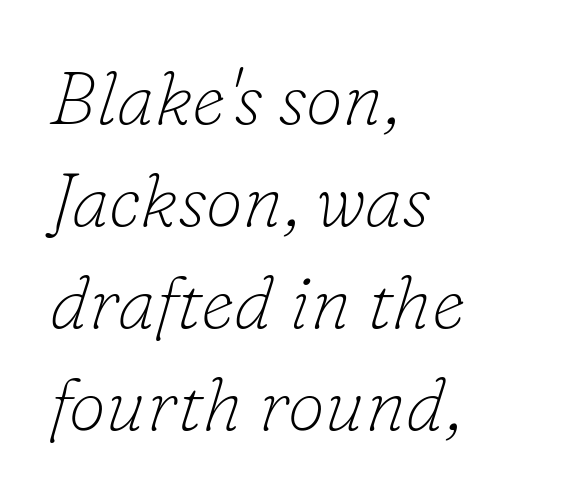
The image shows 75 px thin serif type, italic (leaning right); set left-aligned, normal line spacing (1.36x), normal letter spacing, not underlined; low stroke contrast and a small x-height.
